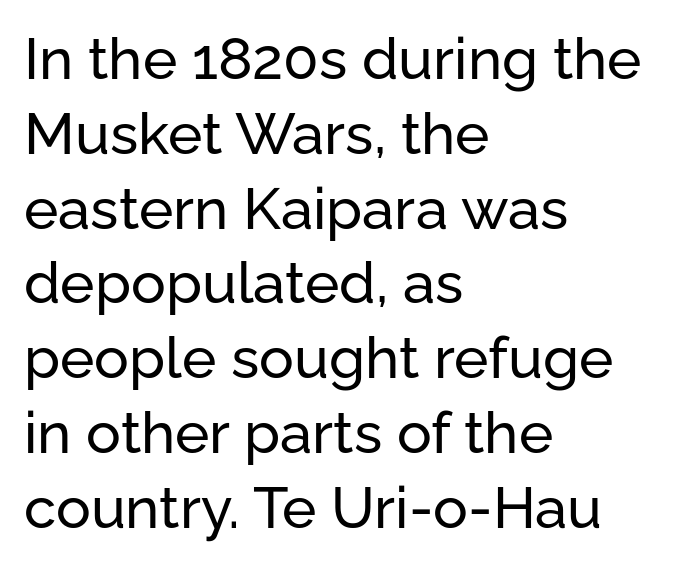
Q: Is the text italic (slanted)? A: No, it is upright.
Q: Is the typeface a serif or a sans-serif typeface? A: Sans-serif.
Q: Is the text underlined? A: No.
Q: How is the paragraph aligned? A: Left-aligned.
Q: Is the spacing between letters normal or unusually wide? A: Normal.
Q: Is the spacing between lines tight, normal or loose? A: Normal.
Q: Width (condensed, normal, or wide)? A: Normal.
Q: Stroke contrast? A: Low.
Q: x-height? A: Medium.
Q: Monospaced? A: No.
